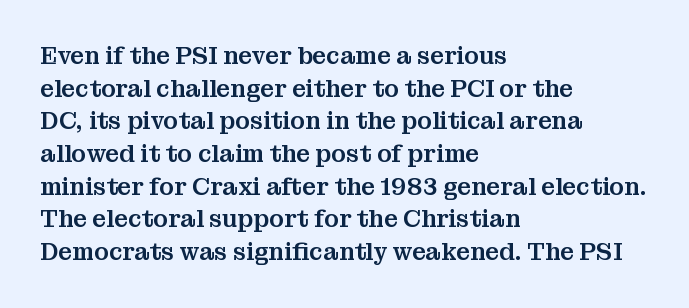
Q: Is the text italic (slanted)? A: No, it is upright.
Q: Is the text underlined? A: No.
Q: How is the paragraph aligned? A: Left-aligned.
Q: Is the spacing between letters normal or unusually wide? A: Normal.
Q: Is the spacing between lines tight, normal or loose? A: Normal.
